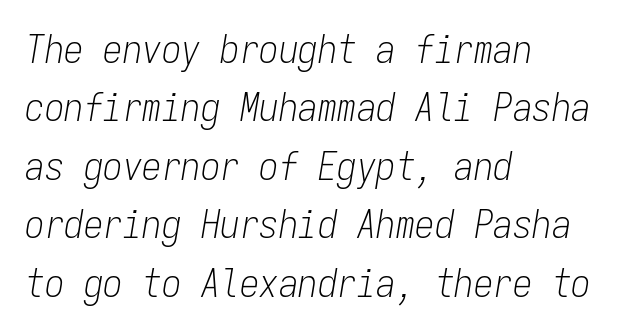
The image shows 39 px light, condensed type, italic (leaning right), monospaced; set left-aligned, normal line spacing (1.5x), normal letter spacing, not underlined; low stroke contrast and a medium x-height.
